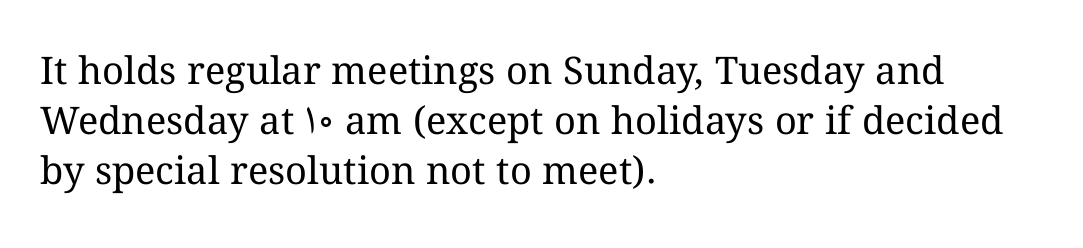
The image shows 38 px regular-weight type, upright; set left-aligned, normal line spacing (1.32x), normal letter spacing, not underlined; medium stroke contrast and a medium x-height.
